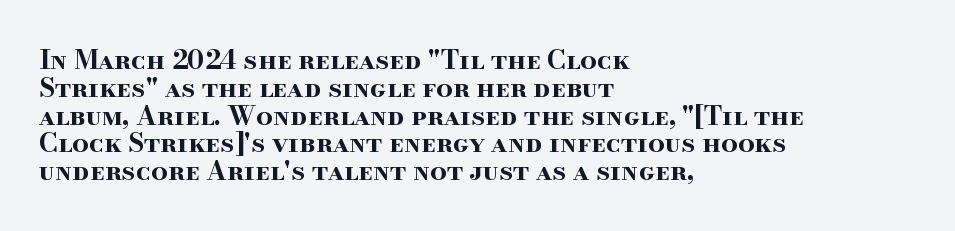
Q: Is the text bold? A: Yes.
Q: Is the text italic (slanted)? A: No, it is upright.
Q: Is the text underlined? A: No.
Q: How is the paragraph aligned? A: Left-aligned.
Q: Is the spacing between letters normal or unusually wide? A: Normal.
Q: Is the spacing between lines tight, normal or loose? A: Tight.
